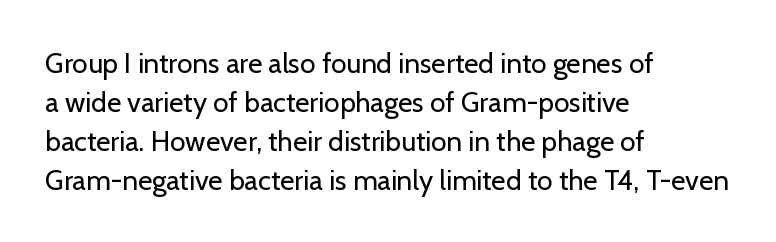
The image shows 28 px regular-weight sans-serif type, upright; set left-aligned, normal line spacing (1.39x), normal letter spacing, not underlined; low stroke contrast and a medium x-height.
